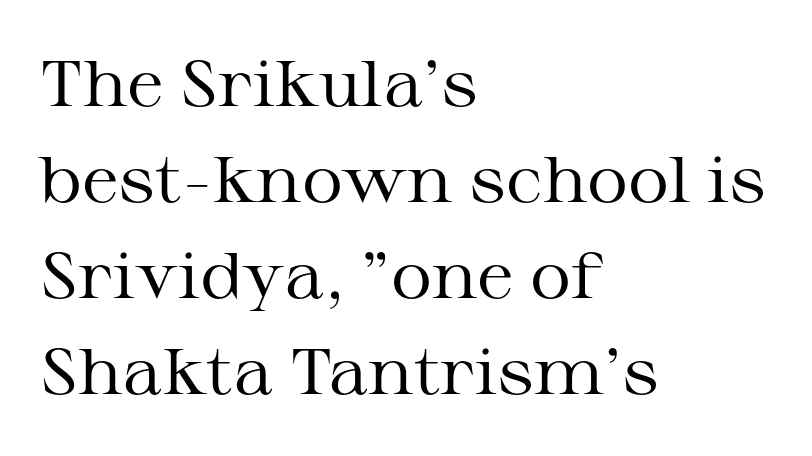
Q: Is the text bold? A: No.
Q: Is the text italic (slanted)? A: No, it is upright.
Q: Is the typeface a serif or a sans-serif typeface? A: Serif.
Q: Is the text underlined? A: No.
Q: How is the paragraph aligned? A: Left-aligned.
Q: Is the spacing between letters normal or unusually wide? A: Normal.
Q: Is the spacing between lines tight, normal or loose? A: Normal.
Q: Width (condensed, normal, or wide)? A: Wide.
Q: Stroke contrast? A: Medium.
Q: x-height? A: Medium.
Q: Monospaced? A: No.
